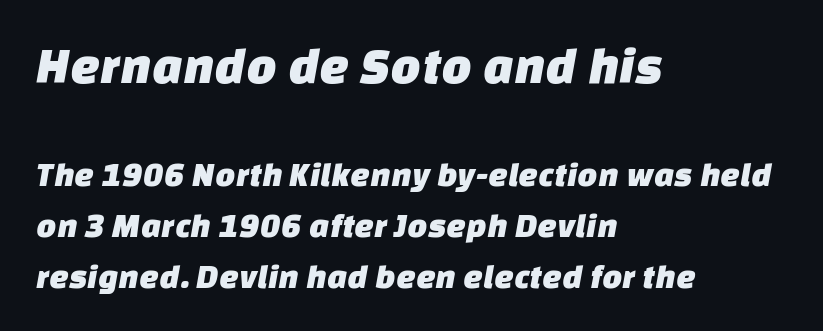
Q: Is the typeface a serif or a sans-serif typeface? A: Sans-serif.
Q: Is the text underlined? A: No.
Q: How is the paragraph aligned? A: Left-aligned.
Q: Is the spacing between letters normal or unusually wide? A: Normal.
Q: Is the spacing between lines tight, normal or loose? A: Normal.
Q: Which block of text is set in a larger size, the first (top) or the second (bottom)? A: The first (top) one.
Q: Width (condensed, normal, or wide)? A: Normal.
Q: Stroke contrast? A: Low.
Q: x-height? A: Large.
Q: Monospaced? A: No.
